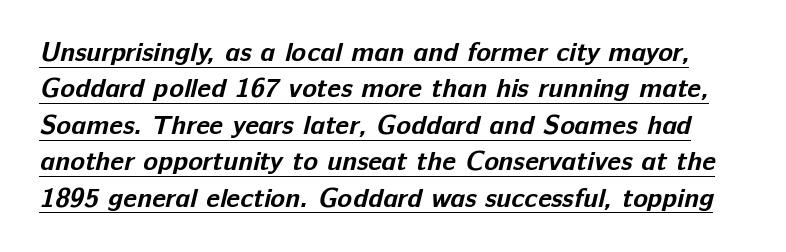
{"bold": "yes", "underline": "yes", "line_spacing": "normal", "line_spacing_ratio": 1.35, "letter_spacing": "normal", "letter_spacing_em": 0.0, "glyph_px": 27}
